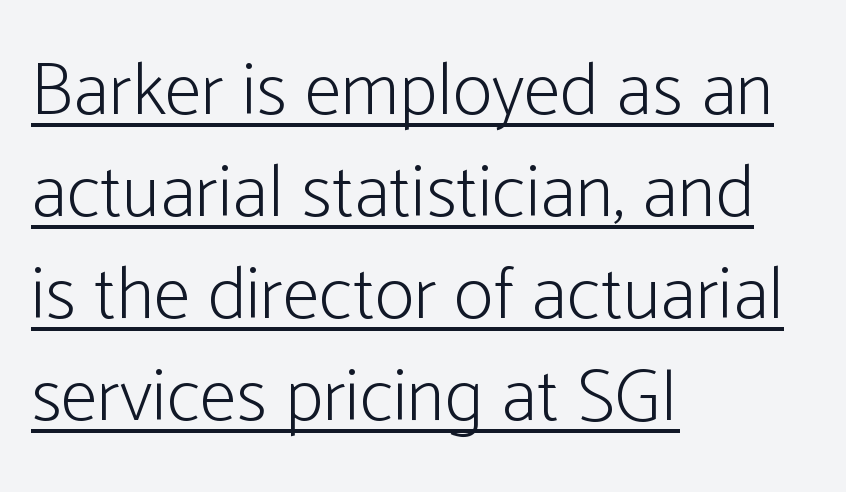
{"serif": "no", "italic": "no", "bold": "no", "weight": "light", "width": "condensed", "stroke_contrast": "low", "x_height": "medium", "monospaced": "no", "underline": "yes", "align": "left", "line_spacing": "normal", "line_spacing_ratio": 1.36, "letter_spacing": "normal", "letter_spacing_em": 0.0, "glyph_px": 75}
